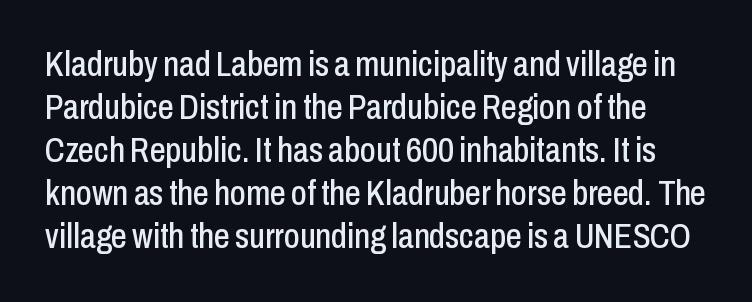
The image shows 35 px condensed sans-serif type, upright; set line spacing 1.23x, normal letter spacing, not underlined; low stroke contrast and a medium x-height.
